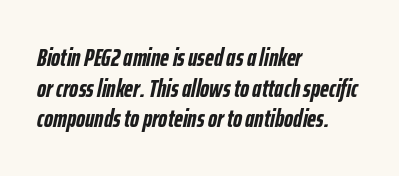
Q: Is the text bold? A: Yes.
Q: Is the text italic (slanted)? A: Yes, it leans right by about 12 degrees.
Q: Is the text underlined? A: No.
Q: How is the paragraph aligned? A: Left-aligned.
Q: Is the spacing between letters normal or unusually wide? A: Normal.
